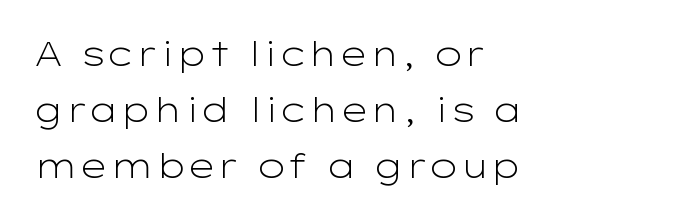
{"serif": "no", "italic": "no", "bold": "no", "weight": "light", "width": "wide", "stroke_contrast": "low", "x_height": "medium", "monospaced": "no", "underline": "no", "align": "left", "line_spacing": "normal", "line_spacing_ratio": 1.69, "letter_spacing": "normal", "letter_spacing_em": 0.0, "glyph_px": 33}
